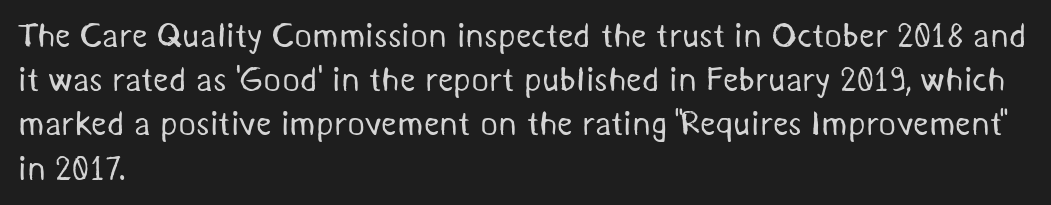
Q: Is the text bold? A: No.
Q: Is the typeface a serif or a sans-serif typeface? A: Sans-serif.
Q: Is the text underlined? A: No.
Q: How is the paragraph aligned? A: Left-aligned.
Q: Is the spacing between letters normal or unusually wide? A: Normal.
Q: Is the spacing between lines tight, normal or loose? A: Normal.
Q: Width (condensed, normal, or wide)? A: Normal.
Q: Stroke contrast? A: Medium.
Q: x-height? A: Medium.
Q: Monospaced? A: No.
